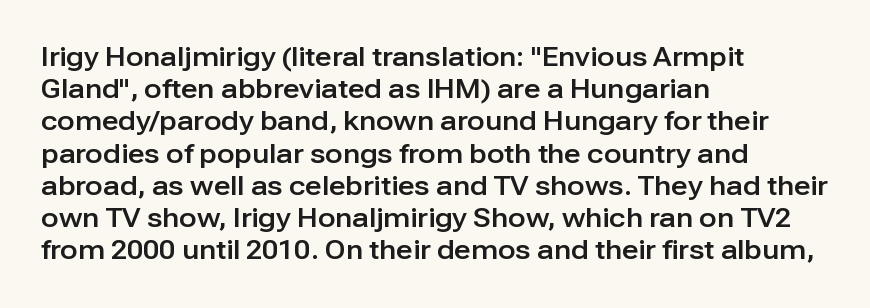
The image shows 26 px text type, upright; set left-aligned, line spacing 1.24x, normal letter spacing, not underlined.
